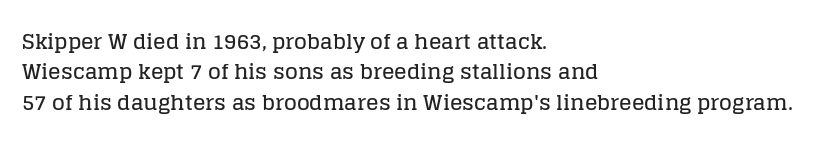
Q: Is the text italic (slanted)? A: No, it is upright.
Q: Is the text underlined? A: No.
Q: How is the paragraph aligned? A: Left-aligned.
Q: Is the spacing between letters normal or unusually wide? A: Normal.
Q: Is the spacing between lines tight, normal or loose? A: Normal.
